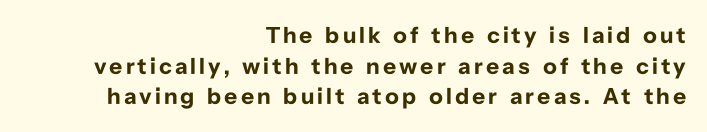
Plain, unruled lines of type. This rendering uses right alignment, leaving the left contour irregular. Baseline-to-baseline distance is the conventional proportion of letter height. When letters stand straight like this, we call the style roman or upright.
